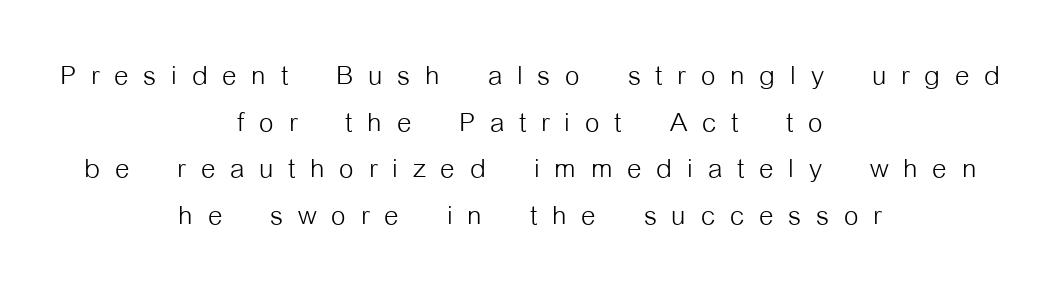
{"serif": "no", "italic": "no", "bold": "no", "weight": "light", "width": "condensed", "stroke_contrast": "low", "x_height": "medium", "monospaced": "no", "underline": "no", "align": "center", "line_spacing": "normal", "line_spacing_ratio": 1.26, "letter_spacing": "wide", "letter_spacing_em": 0.4, "glyph_px": 37}
